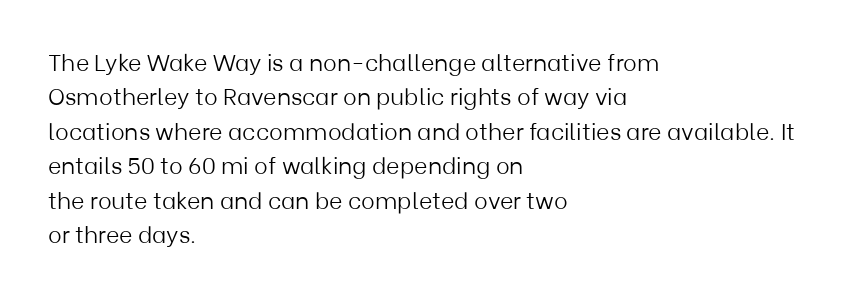
The image shows 23 px text type, upright; set left-aligned, normal line spacing (1.5x), normal letter spacing, not underlined.
